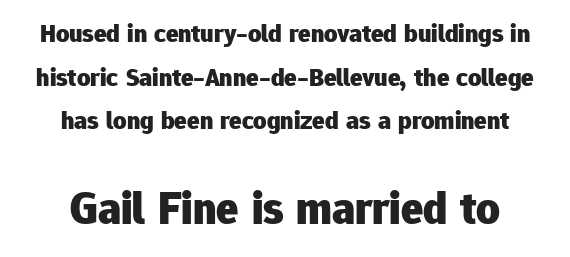
Q: Is the text bold? A: Yes.
Q: Is the text italic (slanted)? A: No, it is upright.
Q: Is the typeface a serif or a sans-serif typeface? A: Sans-serif.
Q: Is the text underlined? A: No.
Q: Is the spacing between letters normal or unusually wide? A: Normal.
Q: Is the spacing between lines tight, normal or loose? A: Normal.
Q: Which block of text is set in a larger size, the first (top) or the second (bottom)? A: The second (bottom) one.
Q: Width (condensed, normal, or wide)? A: Normal.
Q: Stroke contrast? A: Low.
Q: x-height? A: Medium.
Q: Monospaced? A: No.
